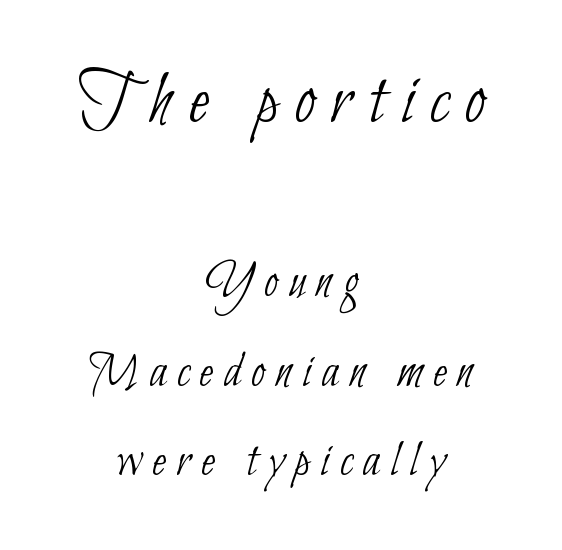
The image shows 77 px thin, condensed sans-serif type; set centered, line spacing 1.75x, unusually wide letter spacing (+0.21 em), not underlined; the first (top) block is 1.51x larger; low stroke contrast and a small x-height.
